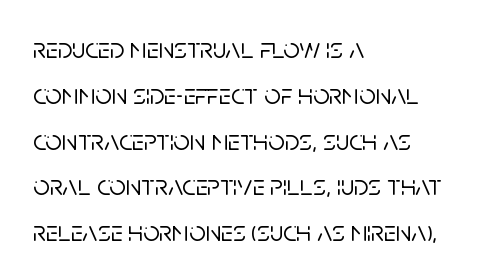
{"serif": "no", "italic": "no", "width": "normal", "stroke_contrast": "low", "x_height": "large", "monospaced": "no", "underline": "no", "align": "left", "line_spacing": "normal", "line_spacing_ratio": 1.58, "letter_spacing": "normal", "letter_spacing_em": 0.0, "glyph_px": 29}
